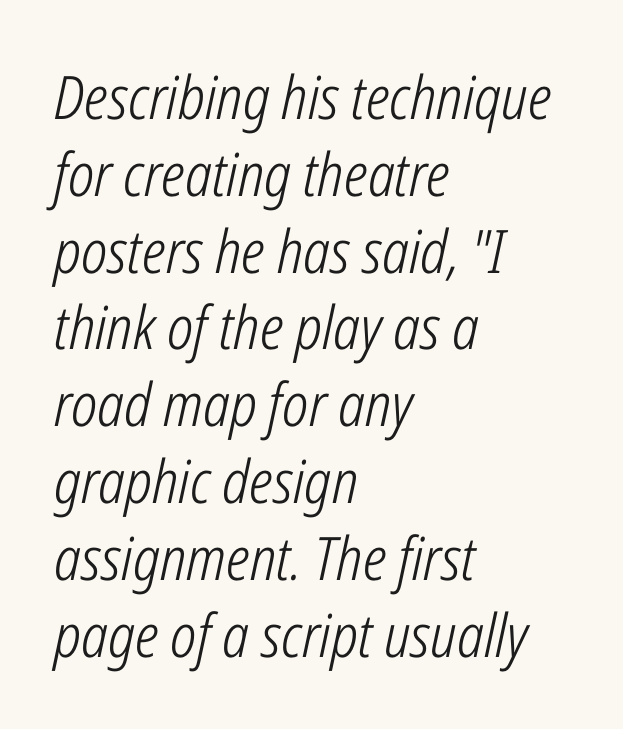
{"italic": "yes", "lean": "right", "slant_degrees": 12, "bold": "no", "weight": "light", "width": "condensed", "stroke_contrast": "low", "x_height": "medium", "monospaced": "no", "underline": "no", "align": "left", "line_spacing": "normal", "line_spacing_ratio": 1.28, "letter_spacing": "normal", "letter_spacing_em": 0.0, "glyph_px": 60}
